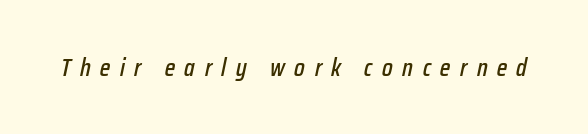
The specimen omits any rule beneath the text block's lines. If you drew a line through each stem, it would be angled. What stands out about the letter spacing? Its width — letters are far apart.
